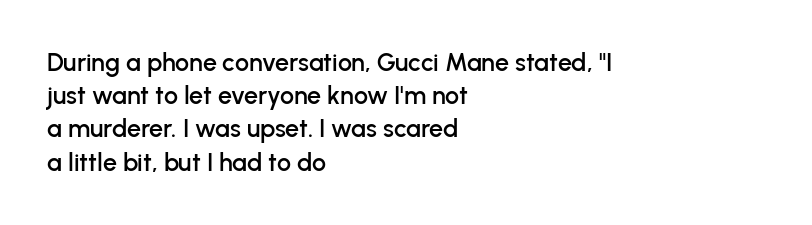
Students, observe: this is what conventionally led text looks like. Look at the tracking — it's just the regular setting, nothing added. The paragraph has a hard left edge and a soft right edge. Check under the words: just untouched page. The lettering holds an erect, upright posture throughout.
